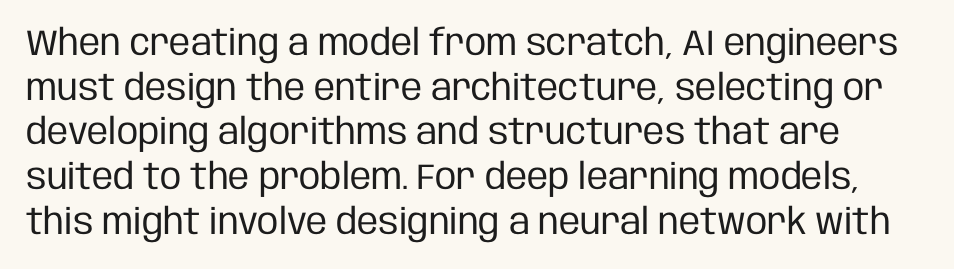
These lines are composed in type without serifs. Character widths vary here, with narrow letters taking less room than wide ones. Each word holds together tightly as a unit, with standard inter-letter gaps. Lines of text with bare space underneath.
